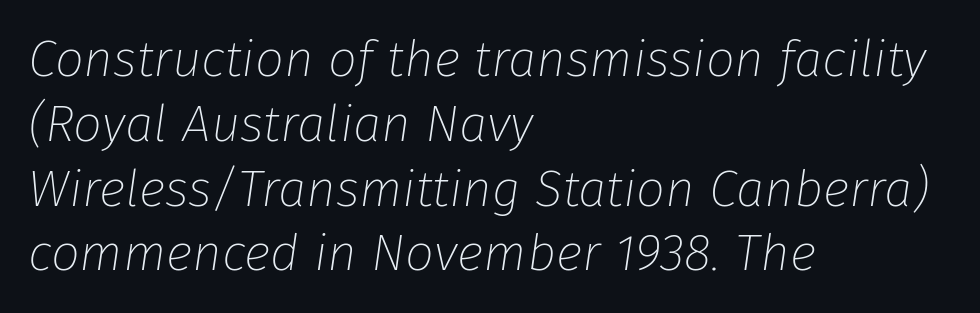
Q: Is the text bold? A: No.
Q: Is the text italic (slanted)? A: Yes, it leans right by about 8 degrees.
Q: Is the text underlined? A: No.
Q: How is the paragraph aligned? A: Left-aligned.
Q: Is the spacing between letters normal or unusually wide? A: Normal.
Q: Is the spacing between lines tight, normal or loose? A: Normal.
Q: Width (condensed, normal, or wide)? A: Normal.
Q: Stroke contrast? A: Low.
Q: x-height? A: Medium.
Q: Monospaced? A: No.
